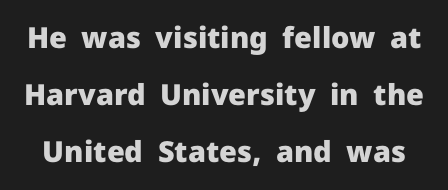
{"serif": "no", "italic": "no", "bold": "yes", "weight": "heavy", "width": "normal", "stroke_contrast": "low", "x_height": "medium", "monospaced": "no", "underline": "no", "line_spacing": "loose", "line_spacing_ratio": 1.97, "letter_spacing": "normal", "letter_spacing_em": 0.0, "glyph_px": 29}
